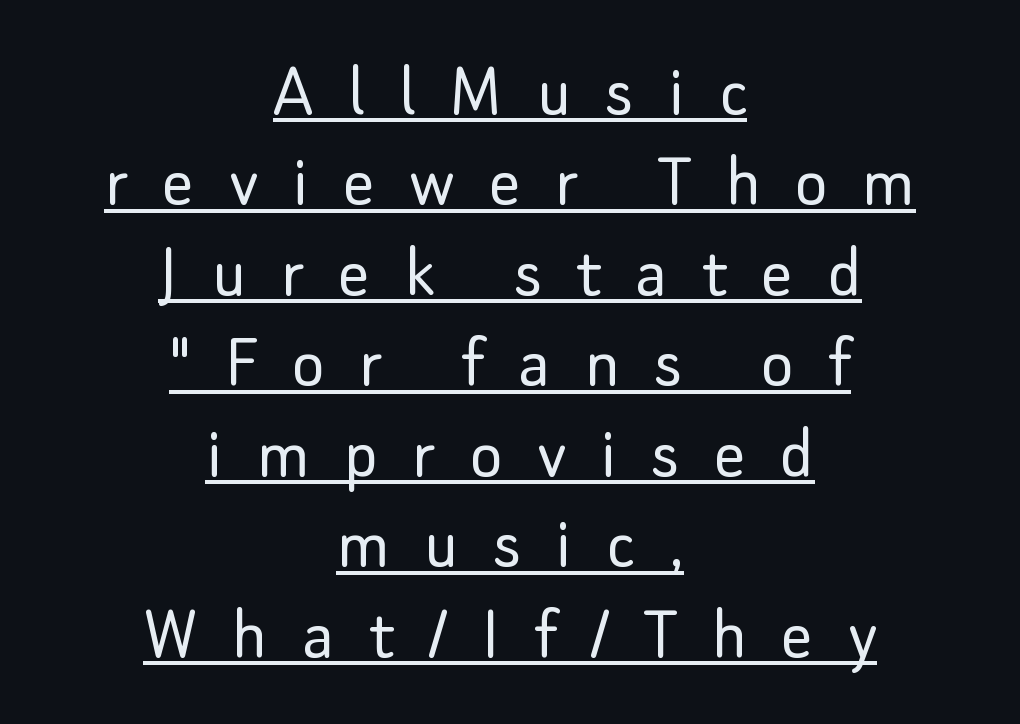
The rendered words wear a rule along their underside. The compositor balanced each line on the midline. Varying glyph widths throughout — classic text-font behaviour. To sum up the face: it is a sans, with no serifs.
